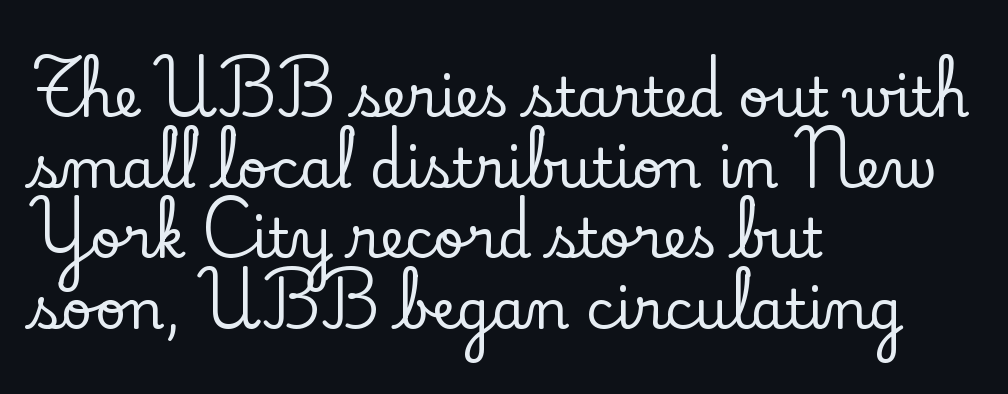
Which margin do the lines hug? The left one — the right edge is uneven. The line texture is even and compact thanks to regular tracking. Rule under the text: the space is simply empty. In terms of leading, this rendering sits right in the middle.
